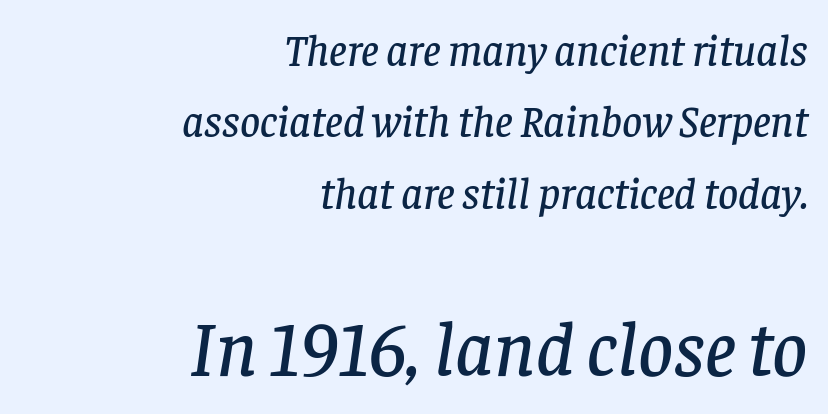
Q: Is the text italic (slanted)? A: Yes, it leans right by about 8 degrees.
Q: Is the typeface a serif or a sans-serif typeface? A: Serif.
Q: Is the text underlined? A: No.
Q: How is the paragraph aligned? A: Right-aligned.
Q: Is the spacing between letters normal or unusually wide? A: Normal.
Q: Is the spacing between lines tight, normal or loose? A: Normal.
Q: Which block of text is set in a larger size, the first (top) or the second (bottom)? A: The second (bottom) one.
Q: Width (condensed, normal, or wide)? A: Normal.
Q: Stroke contrast? A: Low.
Q: x-height? A: Large.
Q: Monospaced? A: No.
